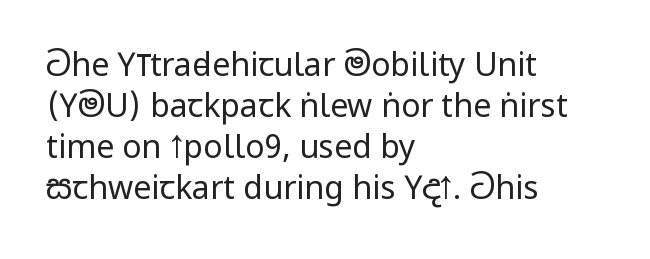
Q: Is the text bold? A: No.
Q: Is the text italic (slanted)? A: No, it is upright.
Q: Is the typeface a serif or a sans-serif typeface? A: Sans-serif.
Q: Is the text underlined? A: No.
Q: How is the paragraph aligned? A: Left-aligned.
Q: Is the spacing between letters normal or unusually wide? A: Normal.
Q: Is the spacing between lines tight, normal or loose? A: Normal.
Q: Width (condensed, normal, or wide)? A: Condensed.
Q: Stroke contrast? A: Low.
Q: x-height? A: Large.
Q: Monospaced? A: No.
